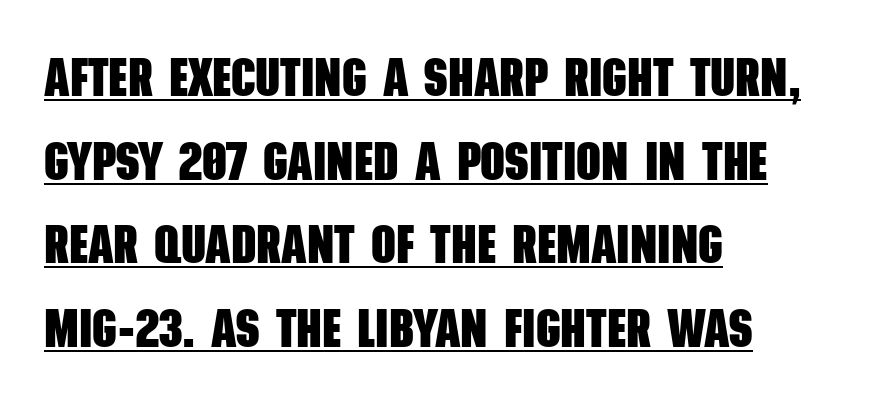
The image shows 54 px heavy, condensed sans-serif type; set left-aligned, normal line spacing (1.55x), normal letter spacing, underlined; low stroke contrast and a large x-height.
